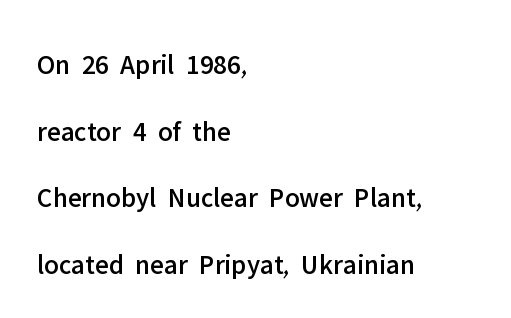
{"serif": "no", "italic": "no", "width": "normal", "stroke_contrast": "low", "x_height": "medium", "monospaced": "no", "underline": "no", "align": "left", "line_spacing": "loose", "line_spacing_ratio": 2.38, "letter_spacing": "normal", "letter_spacing_em": 0.0, "glyph_px": 28}
